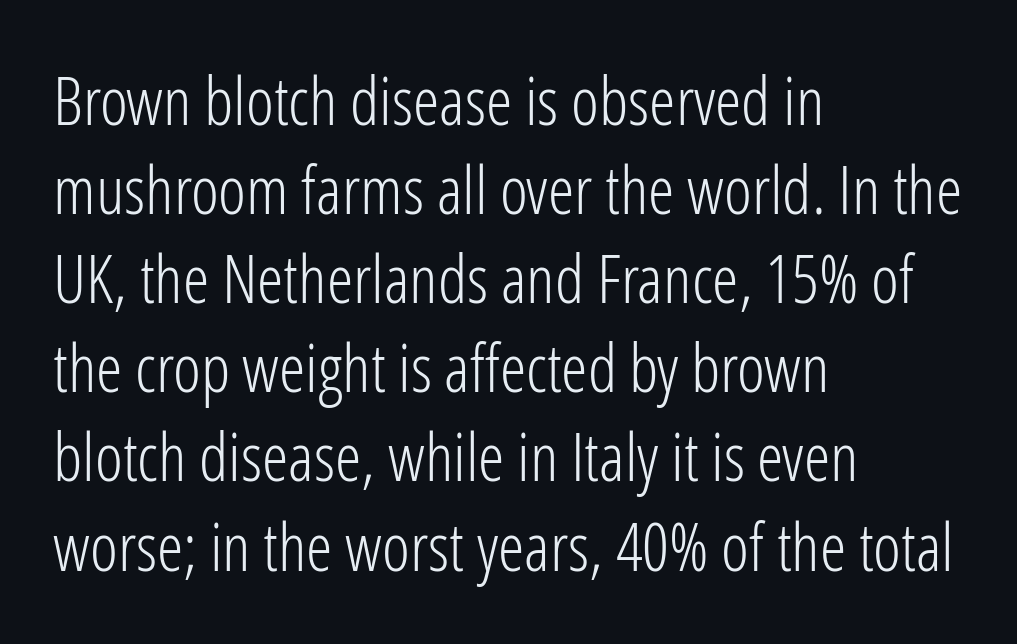
The image shows 67 px light, condensed sans-serif type, upright; set left-aligned, normal line spacing (1.33x), normal letter spacing, not underlined; low stroke contrast and a medium x-height.
